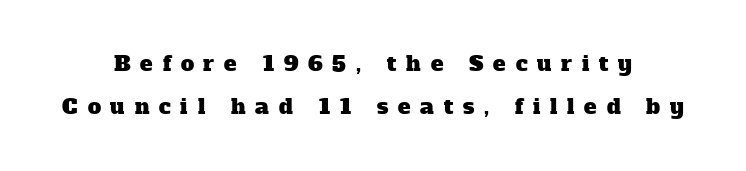
Q: Is the text underlined? A: No.
Q: Is the spacing between letters normal or unusually wide? A: Unusually wide.
Q: Is the spacing between lines tight, normal or loose? A: Loose.
